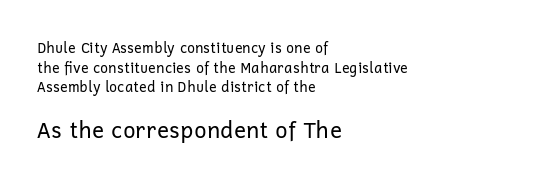
Q: Is the text bold? A: No.
Q: Is the text italic (slanted)? A: No, it is upright.
Q: Is the text underlined? A: No.
Q: How is the paragraph aligned? A: Left-aligned.
Q: Is the spacing between letters normal or unusually wide? A: Normal.
Q: Is the spacing between lines tight, normal or loose? A: Normal.
Q: Which block of text is set in a larger size, the first (top) or the second (bottom)? A: The second (bottom) one.
